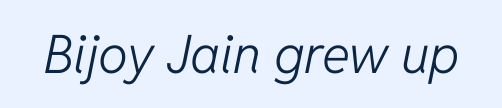
The weight tops out at a normal text grade. Looking at the ascenders, they clearly lean. Note the varied advance widths — an 'i' is clearly narrower than an 'm'. Look at the tracking — it's just the regular setting, nothing added. Type without underlining.
